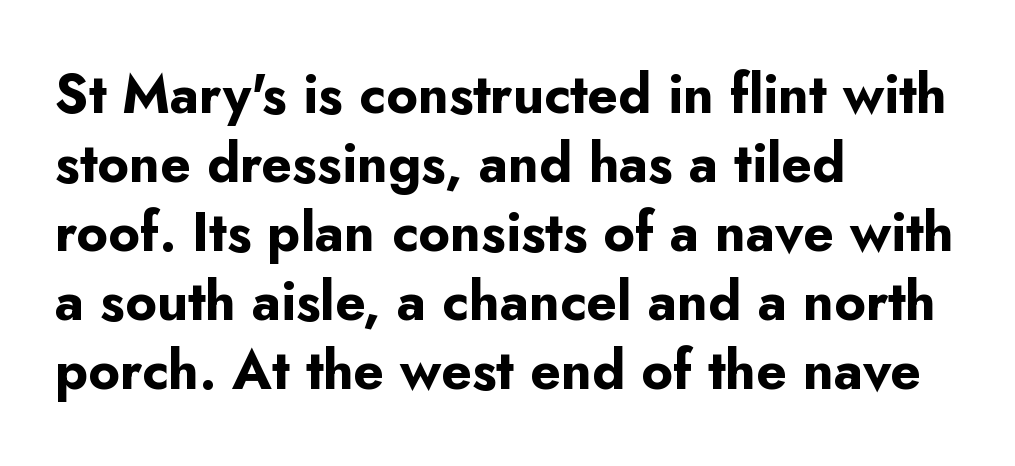
{"serif": "no", "italic": "no", "bold": "yes", "weight": "bold", "width": "normal", "stroke_contrast": "low", "x_height": "small", "monospaced": "no", "underline": "no", "align": "left", "line_spacing": "normal", "line_spacing_ratio": 1.28, "letter_spacing": "normal", "letter_spacing_em": 0.0, "glyph_px": 54}
